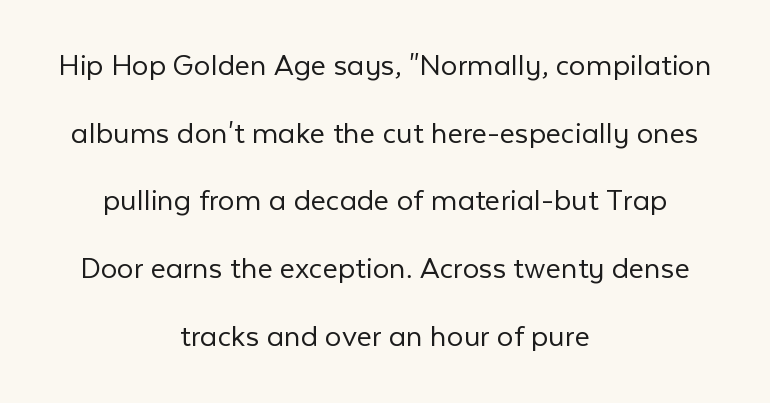
The image shows 33 px light sans-serif type, upright; set centered, loose line spacing (2.05x), normal letter spacing, not underlined; low stroke contrast and a medium x-height.
